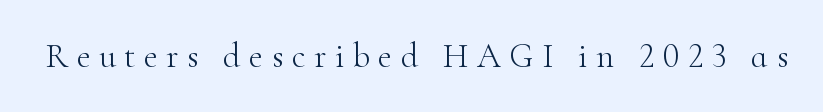
The image shows 34 px light serif type, upright; set unusually wide letter spacing (+0.25 em), not underlined; high stroke contrast and a small x-height.
